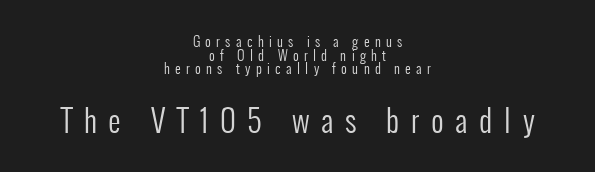
The image shows 31 px regular-weight, condensed sans-serif type, upright; set centered, tight line spacing (0.98x), unusually wide letter spacing (+0.38 em), not underlined; the second (bottom) block is 2.21x larger; low stroke contrast and a medium x-height.
